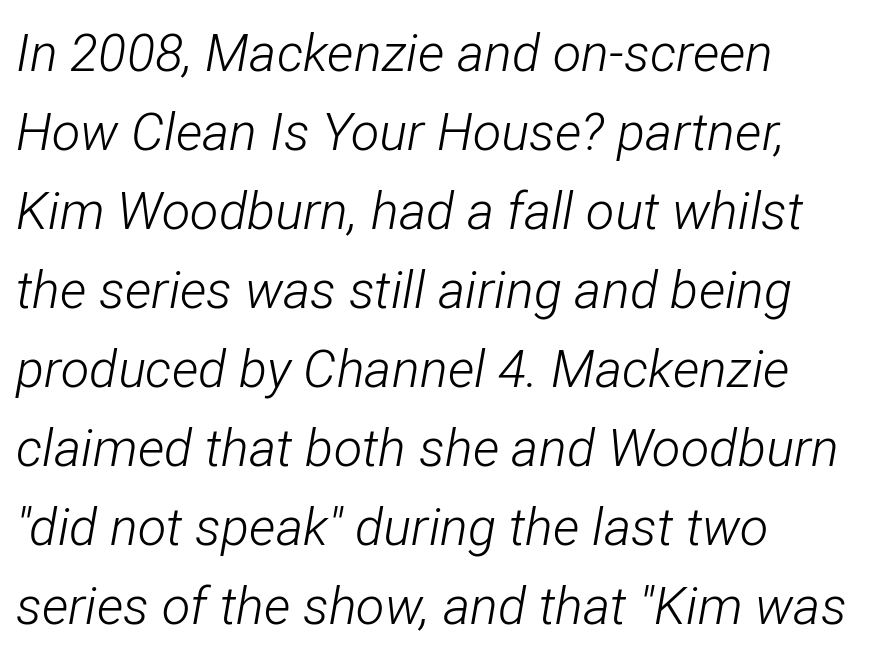
Q: Is the text bold? A: No.
Q: Is the text italic (slanted)? A: Yes, it leans right by about 12 degrees.
Q: Is the text underlined? A: No.
Q: How is the paragraph aligned? A: Left-aligned.
Q: Is the spacing between letters normal or unusually wide? A: Normal.
Q: Is the spacing between lines tight, normal or loose? A: Normal.
Q: Width (condensed, normal, or wide)? A: Condensed.
Q: Stroke contrast? A: Low.
Q: x-height? A: Medium.
Q: Monospaced? A: No.
